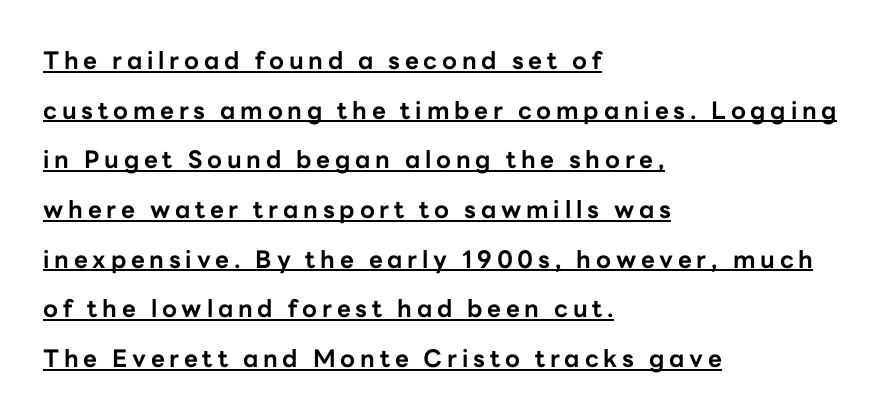
Look at the stroke-to-counter ratio: heavy, a bold. Someone cranked the tracking dial way up on this one. Notice how a bar underscores the lettering throughout. Quick note: interline space is abundant.
